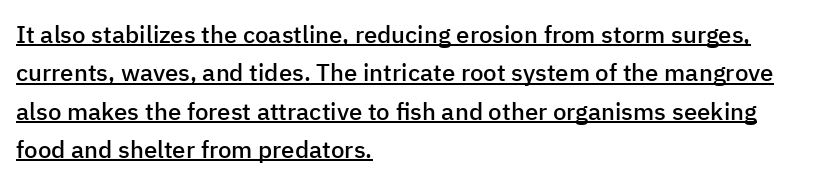
Q: Is the text bold? A: Semi-bold.
Q: Is the text italic (slanted)? A: No, it is upright.
Q: Is the text underlined? A: Yes.
Q: How is the paragraph aligned? A: Left-aligned.
Q: Is the spacing between letters normal or unusually wide? A: Normal.
Q: Is the spacing between lines tight, normal or loose? A: Normal.
